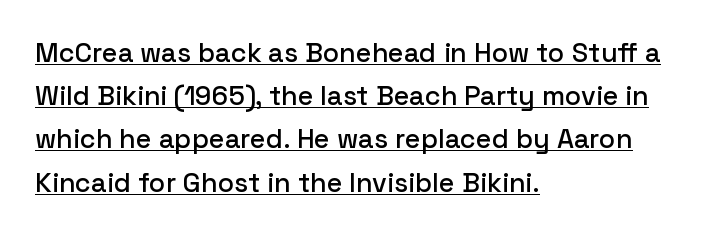
Q: Is the text italic (slanted)? A: No, it is upright.
Q: Is the text underlined? A: Yes.
Q: How is the paragraph aligned? A: Left-aligned.
Q: Is the spacing between letters normal or unusually wide? A: Normal.
Q: Is the spacing between lines tight, normal or loose? A: Normal.
